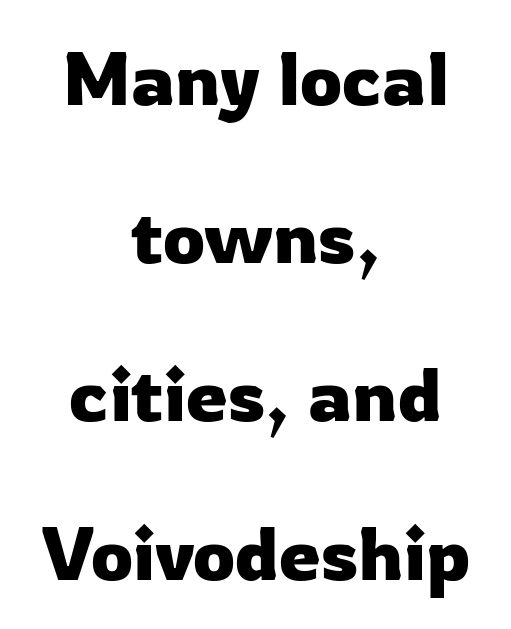
The words here are not underlined. The face used here is rendered with its standard letterfit. Spacing verdict: proportional, widths tailored to each character. Airy leading. The specimen reads as upright at a glance. Note: no serifs on the glyphs.
